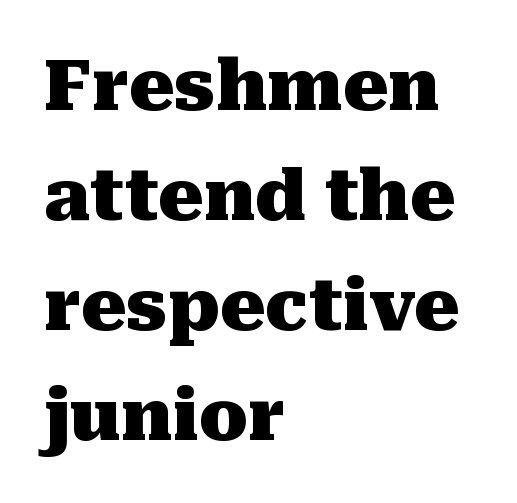
Q: Is the text bold? A: Yes.
Q: Is the text italic (slanted)? A: No, it is upright.
Q: Is the typeface a serif or a sans-serif typeface? A: Serif.
Q: Is the text underlined? A: No.
Q: How is the paragraph aligned? A: Left-aligned.
Q: Is the spacing between letters normal or unusually wide? A: Normal.
Q: Is the spacing between lines tight, normal or loose? A: Normal.
Q: Width (condensed, normal, or wide)? A: Normal.
Q: Stroke contrast? A: Medium.
Q: x-height? A: Medium.
Q: Monospaced? A: No.
